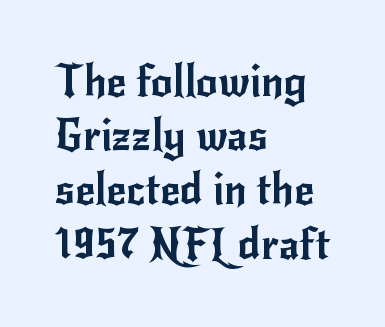
The string is rendered with underlining switched off. Every row of glyphs begins at an identical x-position on the left. Spacing verdict: proportional, widths tailored to each character. Observe the absence of serifs on each vertical stroke in this sample. Default kerning and tracking; the words read as compact shapes.
